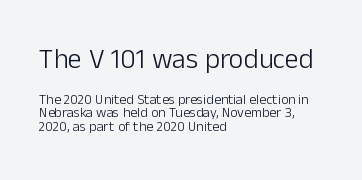
Q: Is the text bold? A: No.
Q: Is the text italic (slanted)? A: No, it is upright.
Q: Is the typeface a serif or a sans-serif typeface? A: Sans-serif.
Q: Is the text underlined? A: No.
Q: How is the paragraph aligned? A: Left-aligned.
Q: Is the spacing between letters normal or unusually wide? A: Normal.
Q: Is the spacing between lines tight, normal or loose? A: Tight.
Q: Which block of text is set in a larger size, the first (top) or the second (bottom)? A: The first (top) one.
Q: Width (condensed, normal, or wide)? A: Normal.
Q: Stroke contrast? A: Low.
Q: x-height? A: Medium.
Q: Monospaced? A: No.
